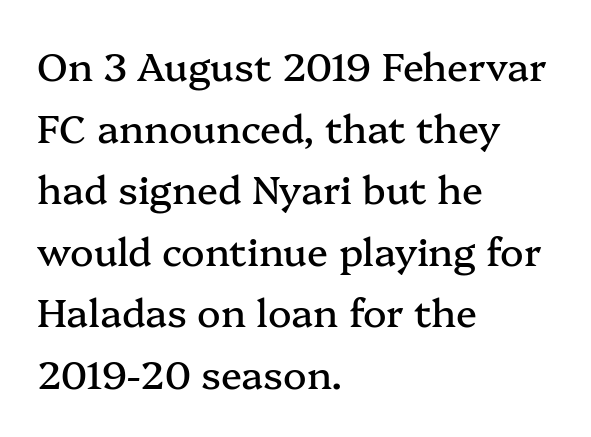
{"serif": "yes", "italic": "no", "width": "normal", "stroke_contrast": "medium", "x_height": "medium", "monospaced": "no", "underline": "no", "align": "left", "line_spacing": "normal", "line_spacing_ratio": 1.58, "letter_spacing": "normal", "letter_spacing_em": 0.0, "glyph_px": 39}
